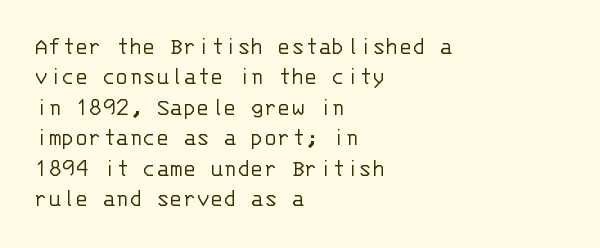
{"italic": "no", "bold": "no", "underline": "no", "align": "left", "line_spacing_ratio": 1.22, "letter_spacing": "normal", "letter_spacing_em": 0.0, "glyph_px": 25}
